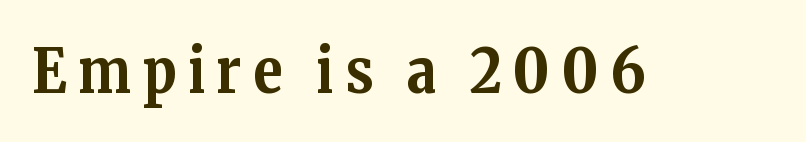
If you drew a line through each stem, it would be perfectly vertical. What weight is shown? A full bold with thick strokes. The face used here is proportionally spaced, like ordinary book or web type. The specimen omits any rule beneath the text block's lines. This rendering employs a face with finishing strokes, i.e., a serif.
